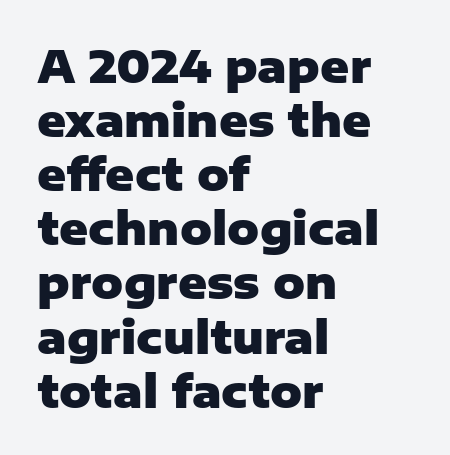
Q: Is the text bold? A: Yes.
Q: Is the text italic (slanted)? A: No, it is upright.
Q: Is the typeface a serif or a sans-serif typeface? A: Sans-serif.
Q: Is the text underlined? A: No.
Q: How is the paragraph aligned? A: Left-aligned.
Q: Is the spacing between letters normal or unusually wide? A: Normal.
Q: Width (condensed, normal, or wide)? A: Normal.
Q: Stroke contrast? A: Low.
Q: x-height? A: Medium.
Q: Monospaced? A: No.
